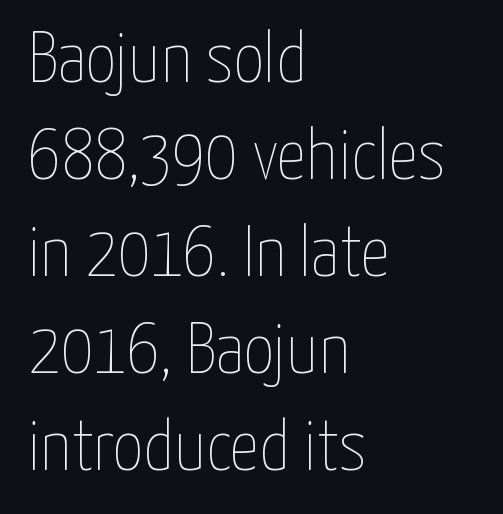
The image shows 73 px thin, condensed type, upright; set left-aligned, normal line spacing (1.33x), normal letter spacing, not underlined; low stroke contrast and a medium x-height.
